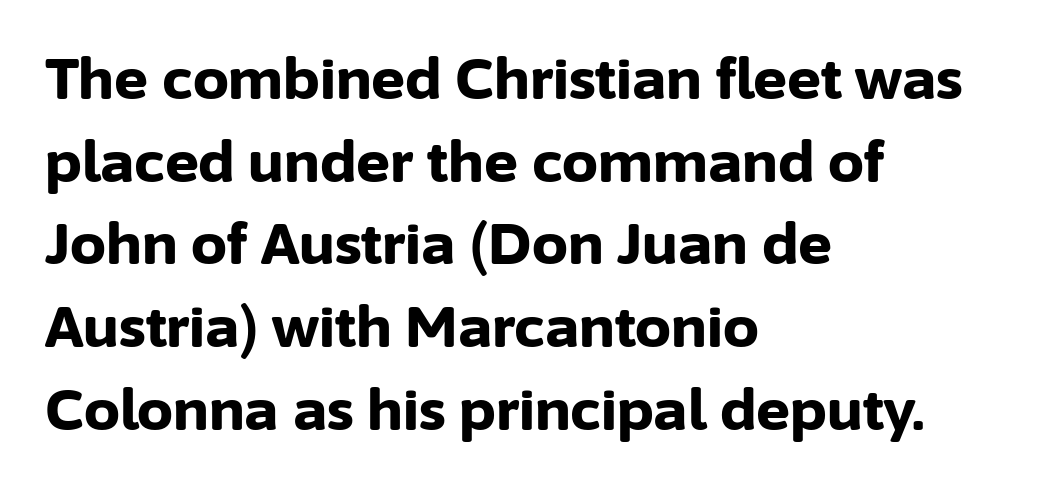
Q: Is the text bold? A: Yes.
Q: Is the text italic (slanted)? A: No, it is upright.
Q: Is the typeface a serif or a sans-serif typeface? A: Sans-serif.
Q: Is the text underlined? A: No.
Q: How is the paragraph aligned? A: Left-aligned.
Q: Is the spacing between letters normal or unusually wide? A: Normal.
Q: Is the spacing between lines tight, normal or loose? A: Normal.
Q: Width (condensed, normal, or wide)? A: Normal.
Q: Stroke contrast? A: Low.
Q: x-height? A: Medium.
Q: Monospaced? A: No.
